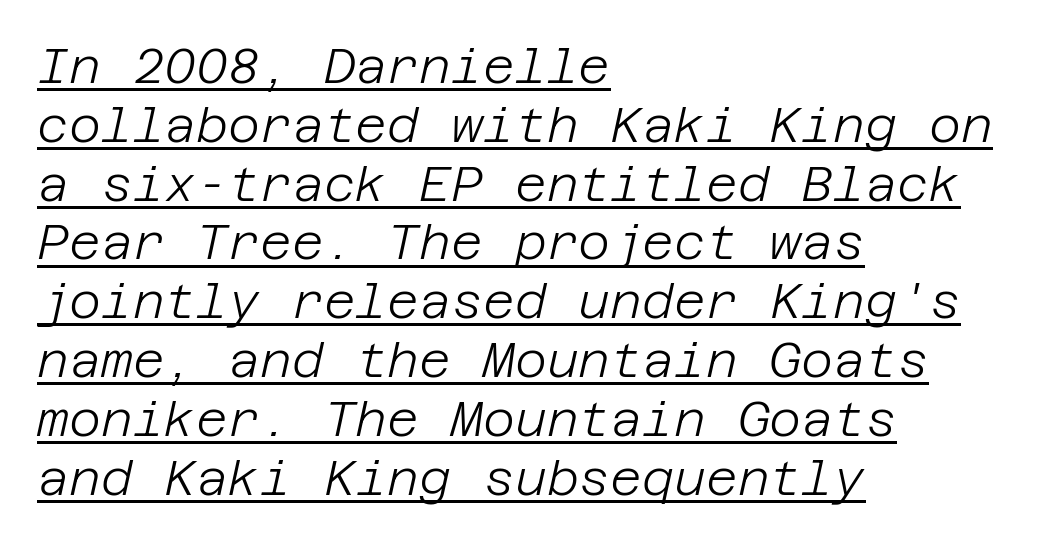
The image shows 49 px light type, italic (leaning right); set left-aligned, line spacing 1.2x, normal letter spacing, underlined; low stroke contrast and a large x-height.
